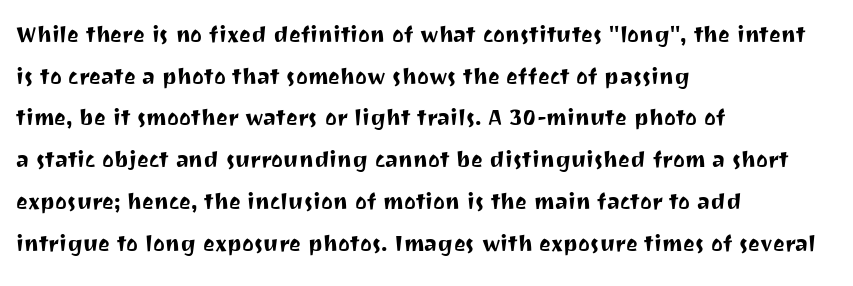
{"serif": "no", "italic": "no", "width": "normal", "stroke_contrast": "medium", "x_height": "medium", "monospaced": "no", "underline": "no", "align": "left", "line_spacing": "normal", "line_spacing_ratio": 1.49, "letter_spacing": "normal", "letter_spacing_em": 0.0, "glyph_px": 28}
